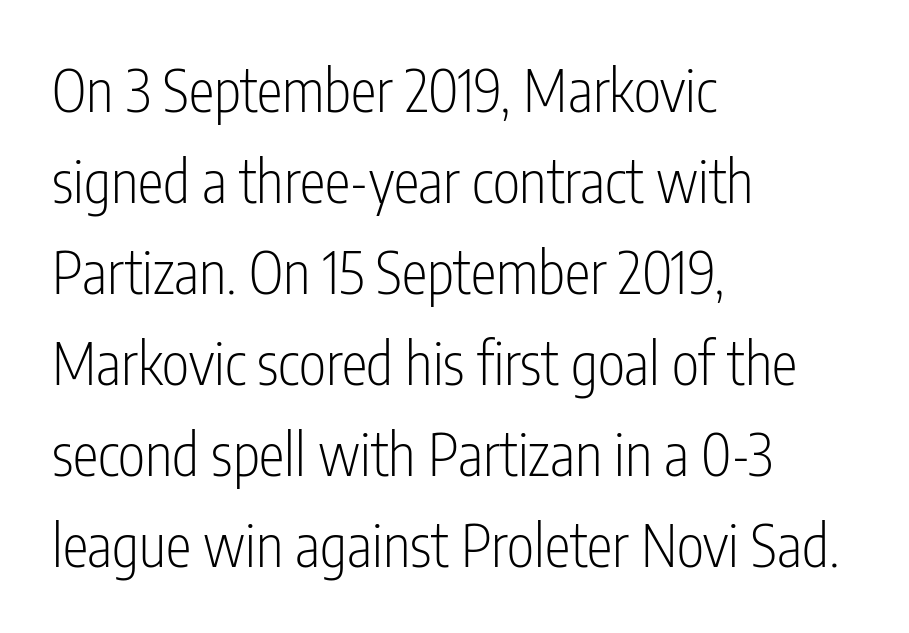
Note the varied advance widths — an 'i' is clearly narrower than an 'm'. The specimen reads as upright at a glance. Between one letter and the next there's only the usual sliver of space. Just letters on the line, the space beneath them empty.
